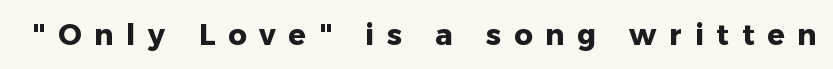
Q: Is the text bold? A: Yes.
Q: Is the text italic (slanted)? A: No, it is upright.
Q: Is the typeface a serif or a sans-serif typeface? A: Sans-serif.
Q: Is the text underlined? A: No.
Q: Is the spacing between letters normal or unusually wide? A: Unusually wide.
Q: Width (condensed, normal, or wide)? A: Normal.
Q: Stroke contrast? A: Low.
Q: x-height? A: Medium.
Q: Monospaced? A: No.
